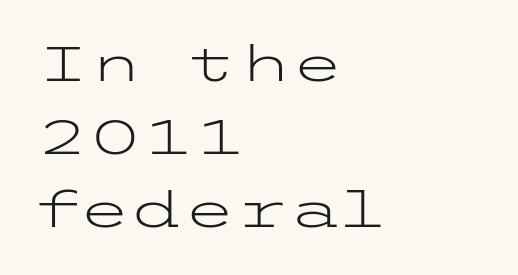
The image shows 48 px light, wide sans-serif type, upright; set left-aligned, normal line spacing (1.52x), normal letter spacing, not underlined; low stroke contrast and a medium x-height.
